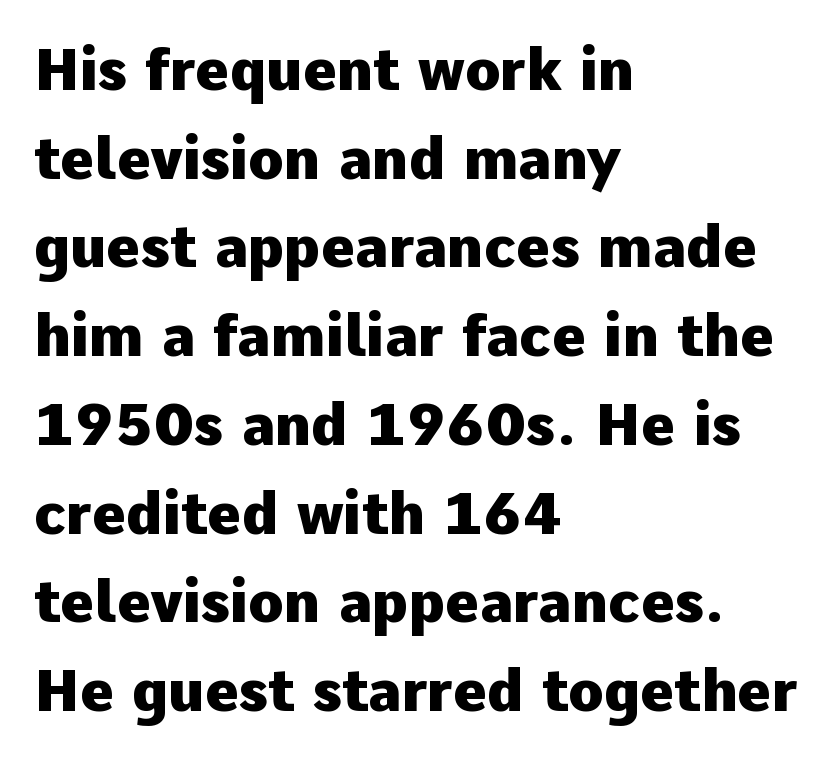
{"serif": "no", "italic": "no", "bold": "yes", "weight": "heavy", "width": "normal", "stroke_contrast": "low", "x_height": "medium", "monospaced": "no", "underline": "no", "align": "left", "line_spacing": "normal", "line_spacing_ratio": 1.53, "letter_spacing": "normal", "letter_spacing_em": 0.0, "glyph_px": 58}
